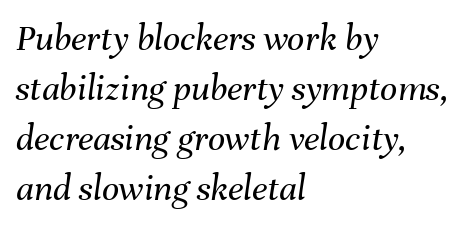
{"italic": "yes", "lean": "right", "slant_degrees": 8, "bold": "no", "weight": "regular", "width": "normal", "stroke_contrast": "medium", "x_height": "medium", "monospaced": "no", "underline": "no", "align": "left", "line_spacing": "normal", "line_spacing_ratio": 1.32, "letter_spacing": "normal", "letter_spacing_em": 0.0, "glyph_px": 38}
